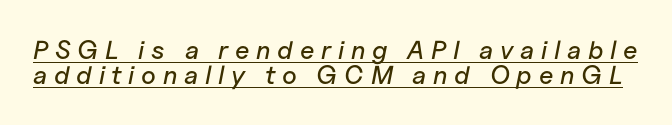
Emphasis is given by a line drawn under the lettering. This sample uses an oblique cut, with every glyph tilted off the vertical. Is there much room between lines? No — they nearly touch. How are the letters spaced? Widely, with obvious added tracking.
